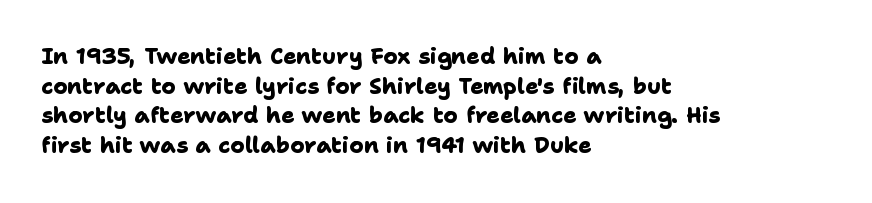
{"bold": "yes", "underline": "no", "align": "left", "line_spacing": "normal", "line_spacing_ratio": 1.35, "letter_spacing": "normal", "letter_spacing_em": 0.0, "glyph_px": 22}
